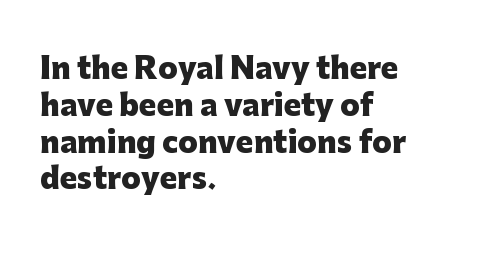
{"serif": "no", "italic": "no", "bold": "yes", "weight": "heavy", "width": "normal", "stroke_contrast": "low", "x_height": "medium", "monospaced": "no", "underline": "no", "align": "left", "line_spacing": "normal", "line_spacing_ratio": 1.27, "letter_spacing": "normal", "letter_spacing_em": 0.0, "glyph_px": 29}
